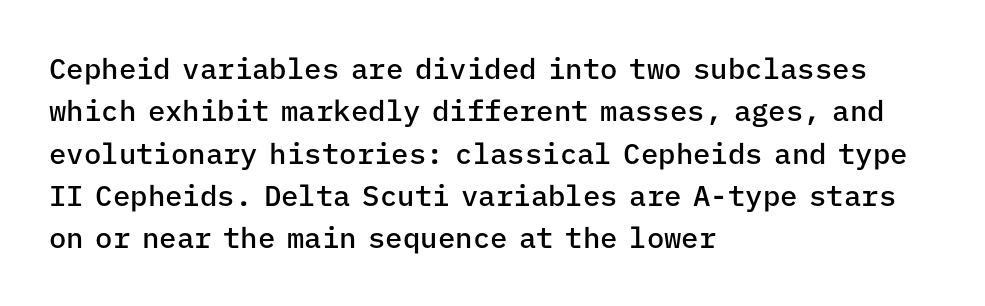
The image shows 29 px semibold sans-serif type, upright, monospaced; set left-aligned, normal line spacing (1.46x), normal letter spacing, not underlined; low stroke contrast and a medium x-height.
